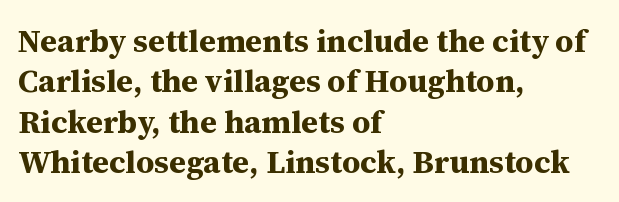
Type style note: has serifs. In CSS terms this would be text-align: left. Tracking value appears to be zero — textbook default spacing. Letters rest on an invisible, unmarked baseline.
